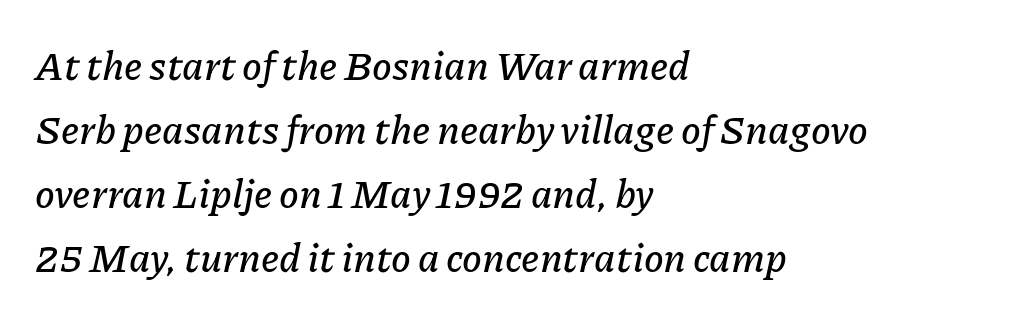
Each letter keeps its own natural width here, so spacing adapts to shape. Style check: oblique. The letterforms sit shoulder to shoulder at normal distance. Honestly, the row spacing looks completely unremarkable. The baseline area is clear. One-word summary of the alignment: left.
